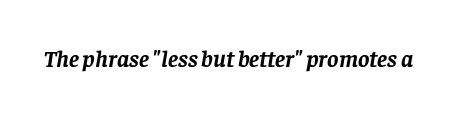
Q: Is the text bold? A: Yes.
Q: Is the text italic (slanted)? A: Yes, it leans right by about 8 degrees.
Q: Is the text underlined? A: No.
Q: Is the spacing between letters normal or unusually wide? A: Normal.
